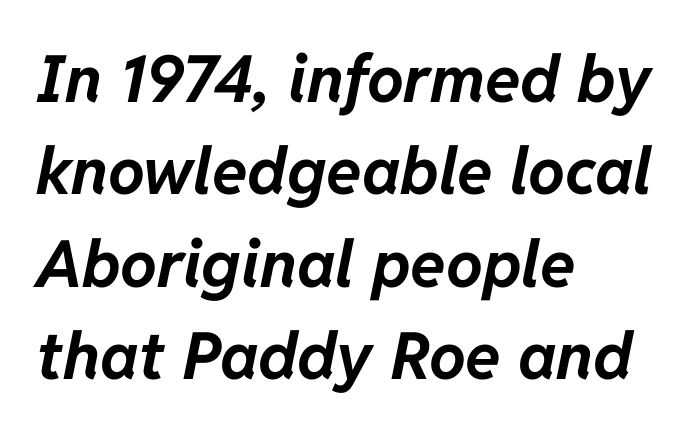
The letters are slanted; this is an italic face. Underlining? Definitely not there. This is heavy type, rendered in bold. These lines stack with their left ends in a neat column. Here the designer chose a conventional face with non-uniform glyph widths.
